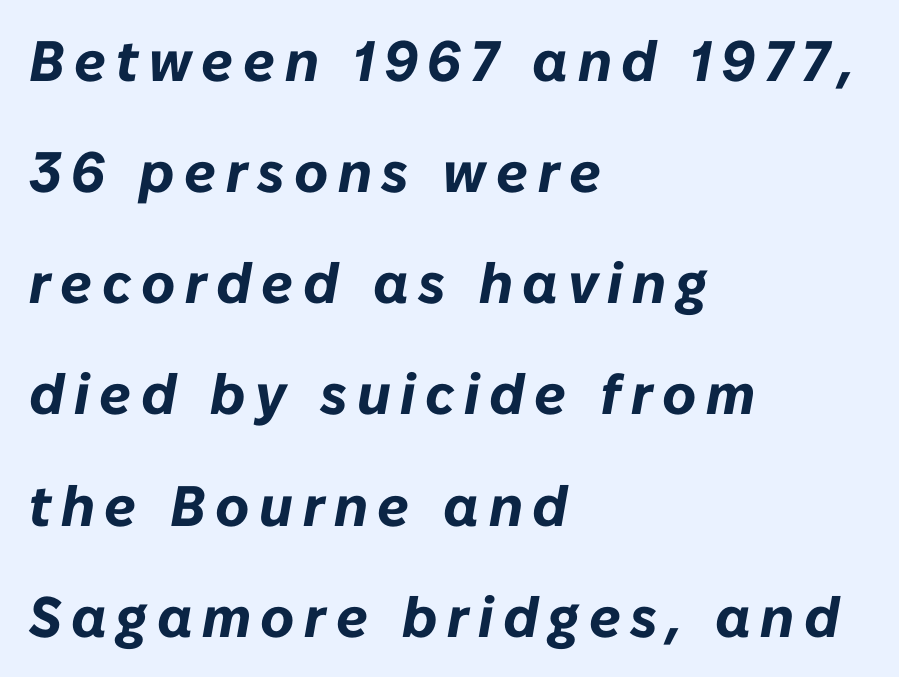
Q: Is the text bold? A: Yes.
Q: Is the text italic (slanted)? A: Yes, it leans right by about 10 degrees.
Q: Is the text underlined? A: No.
Q: How is the paragraph aligned? A: Left-aligned.
Q: Is the spacing between lines tight, normal or loose? A: Loose.
Q: Width (condensed, normal, or wide)? A: Normal.
Q: Stroke contrast? A: Low.
Q: x-height? A: Medium.
Q: Monospaced? A: No.
